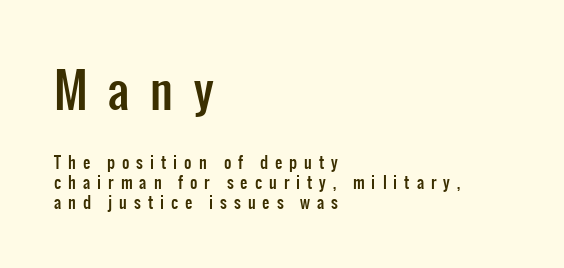
{"serif": "no", "italic": "no", "width": "condensed", "stroke_contrast": "low", "x_height": "medium", "monospaced": "no", "underline": "no", "align": "left", "line_spacing_ratio": 1.24, "letter_spacing": "wide", "letter_spacing_em": 0.44, "larger_block": "first", "size_ratio": 2.94, "glyph_px": 47}
